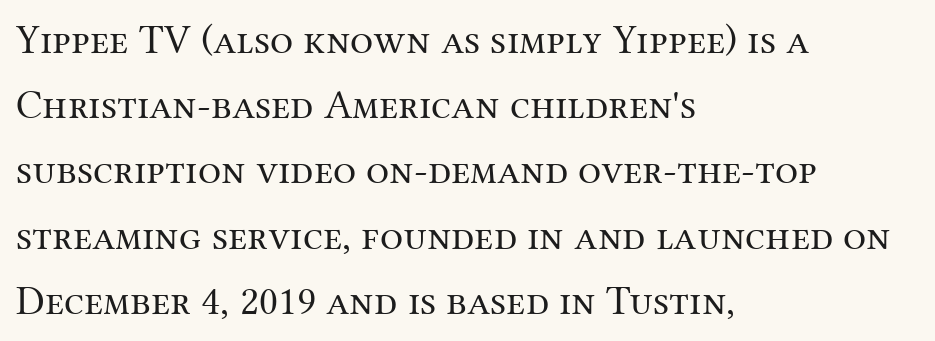
This sample uses a serif face. The lines sit at an ordinary, default distance from one another. Casual observation: everything's shoved over to the left. The space directly below the letters is spotless. These lines are rendered in a variable-pitch font.
